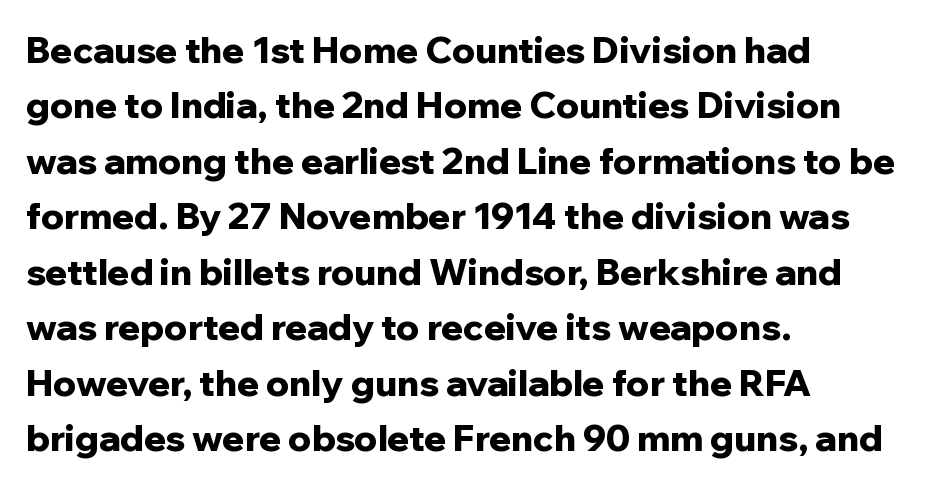
Q: Is the text bold? A: Yes.
Q: Is the text italic (slanted)? A: No, it is upright.
Q: Is the typeface a serif or a sans-serif typeface? A: Sans-serif.
Q: Is the text underlined? A: No.
Q: How is the paragraph aligned? A: Left-aligned.
Q: Is the spacing between letters normal or unusually wide? A: Normal.
Q: Is the spacing between lines tight, normal or loose? A: Normal.
Q: Width (condensed, normal, or wide)? A: Normal.
Q: Stroke contrast? A: Low.
Q: x-height? A: Medium.
Q: Monospaced? A: No.
